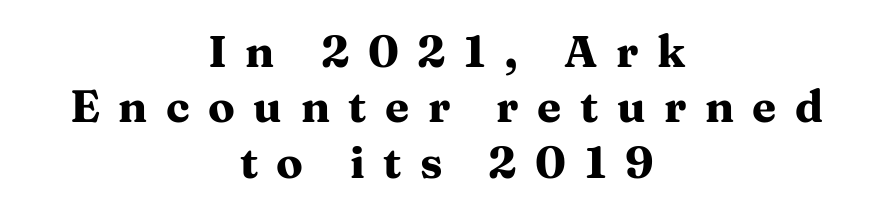
{"serif": "yes", "italic": "no", "bold": "yes", "weight": "heavy", "width": "wide", "stroke_contrast": "medium", "x_height": "medium", "monospaced": "no", "underline": "no", "align": "center", "line_spacing": "normal", "line_spacing_ratio": 1.26, "letter_spacing": "wide", "letter_spacing_em": 0.42, "glyph_px": 44}
